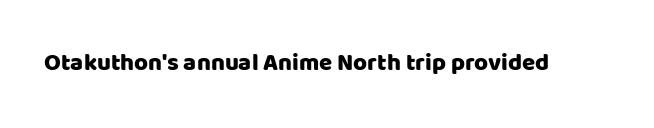
The image shows 24 px text type, upright; set normal letter spacing, not underlined.
